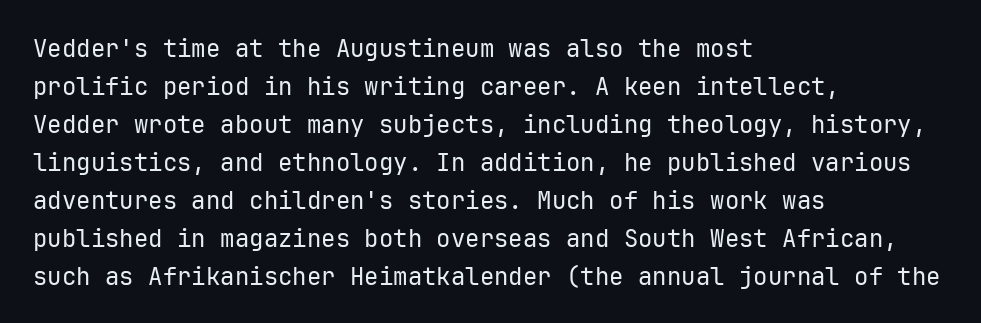
Caption: standard tracking, unaltered. How would I describe the line gaps? Plain and ordinary. Notice how the stems are strictly vertical — no italics here. The typeface has the unassuming heft of standard copy or less. The lines are quadded left.
